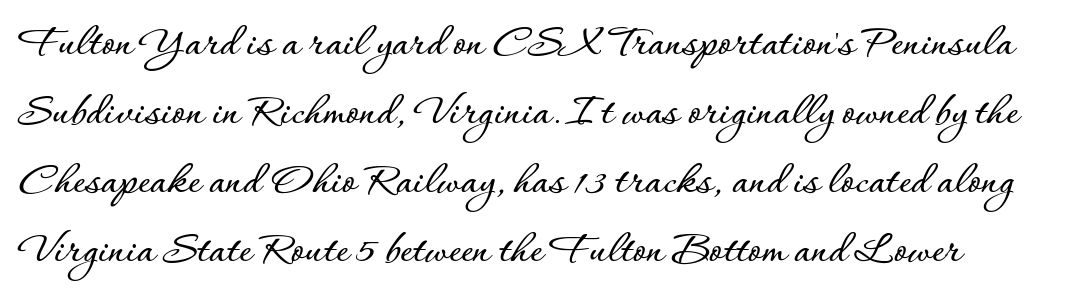
Q: Is the text italic (slanted)? A: Yes.
Q: Is the text underlined? A: No.
Q: Is the spacing between letters normal or unusually wide? A: Normal.
Q: Is the spacing between lines tight, normal or loose? A: Normal.
Q: Width (condensed, normal, or wide)? A: Normal.
Q: Stroke contrast? A: Low.
Q: x-height? A: Small.
Q: Monospaced? A: No.
